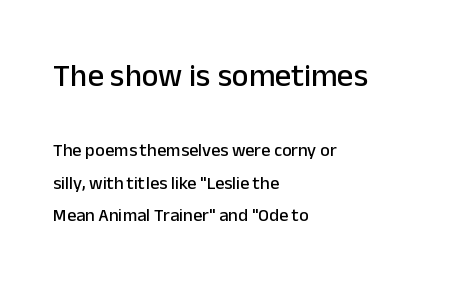
Q: Is the text italic (slanted)? A: No, it is upright.
Q: Is the typeface a serif or a sans-serif typeface? A: Sans-serif.
Q: Is the text underlined? A: No.
Q: How is the paragraph aligned? A: Left-aligned.
Q: Is the spacing between letters normal or unusually wide? A: Normal.
Q: Which block of text is set in a larger size, the first (top) or the second (bottom)? A: The first (top) one.
Q: Width (condensed, normal, or wide)? A: Normal.
Q: Stroke contrast? A: Low.
Q: x-height? A: Medium.
Q: Monospaced? A: No.
